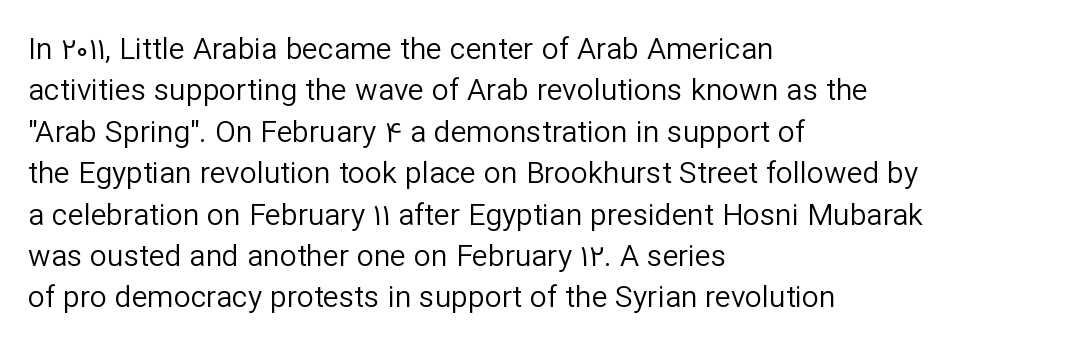
Q: Is the text bold? A: No.
Q: Is the text italic (slanted)? A: No, it is upright.
Q: Is the typeface a serif or a sans-serif typeface? A: Sans-serif.
Q: Is the text underlined? A: No.
Q: How is the paragraph aligned? A: Left-aligned.
Q: Is the spacing between letters normal or unusually wide? A: Normal.
Q: Is the spacing between lines tight, normal or loose? A: Normal.
Q: Width (condensed, normal, or wide)? A: Normal.
Q: Stroke contrast? A: Low.
Q: x-height? A: Medium.
Q: Monospaced? A: No.
